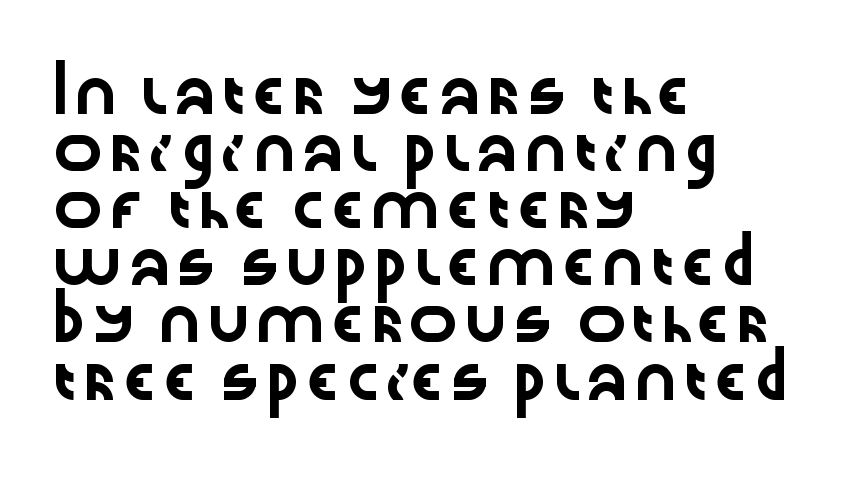
What kind of face is this? One without serifs — a sans. These lines were composed using upright roman letters. Just letters on the line, the space beneath them empty. Tracking value appears to be zero — textbook default spacing.
